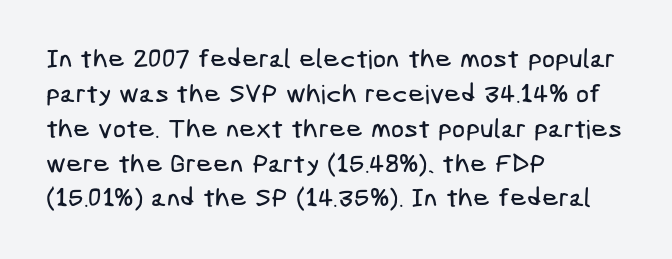
The image shows 26 px text type; set left-aligned, normal line spacing (1.34x), normal letter spacing, not underlined.
